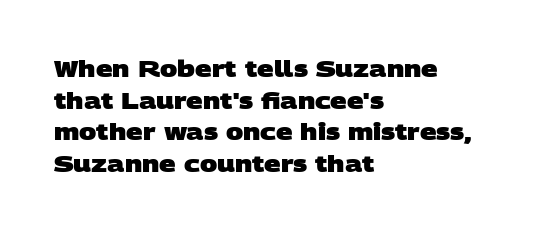
How are the letters spaced? Ordinarily, with no added tracking. Lines of text with bare space underneath. Casual observation: everything's shoved over to the left. Notice how thick the strokes are: this is what a full bold looks like.
